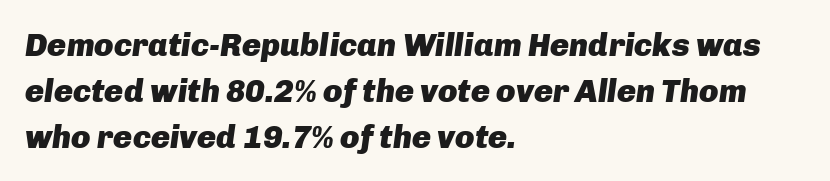
These lines stack with their left ends in a neat column. A full-strength bold gives these letters their thick strokes. Rows of type keep a routine distance in the vertical direction. Looks like regular typesetting: each glyph gets only the width it needs. The string is rendered with underlining switched off. The gaps between neighbouring characters are ordinary and unremarkable.
